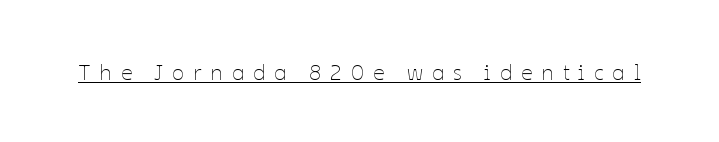
Q: Is the text bold? A: No.
Q: Is the text italic (slanted)? A: No, it is upright.
Q: Is the text underlined? A: Yes.
Q: Is the spacing between letters normal or unusually wide? A: Unusually wide.
